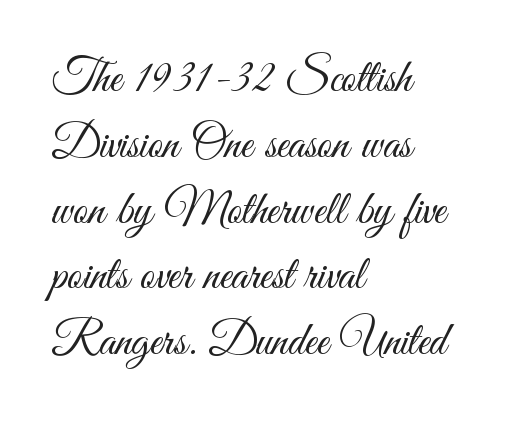
Stroke mass is kept to a normal reading level or below. Layout note: lines flush left. Plain, unruled lines of type. Honestly, the row spacing looks completely unremarkable.
